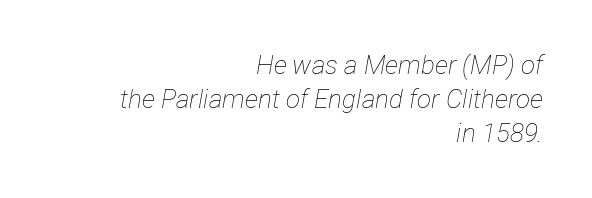
The image shows 26 px text type, italic (leaning right); set right-aligned, normal line spacing (1.3x), normal letter spacing, not underlined.
